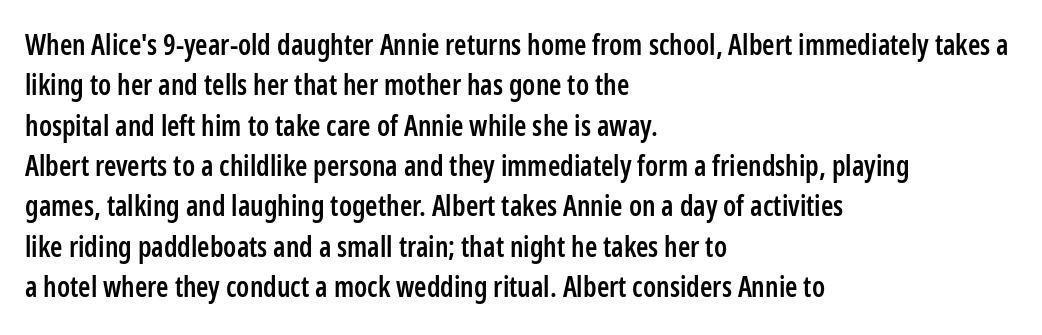
Every character sits straight up, as roman type does. Emphasis by weight is partial: semibold. The passage shown stacks its lines at a standard gap. Underlining? Definitely not there.
